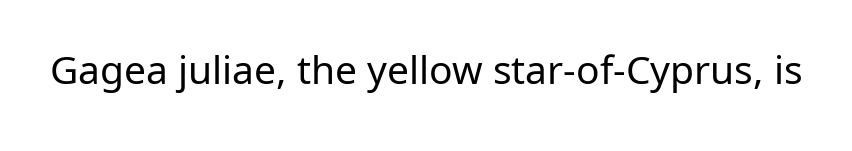
{"serif": "no", "italic": "no", "bold": "no", "weight": "regular", "width": "normal", "stroke_contrast": "low", "x_height": "medium", "monospaced": "no", "underline": "no", "letter_spacing": "normal", "letter_spacing_em": 0.0, "glyph_px": 39}
